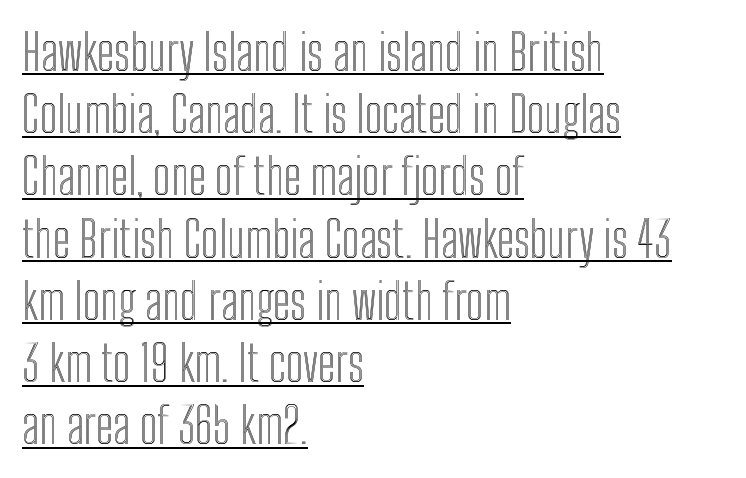
{"italic": "no", "width": "condensed", "x_height": "medium", "monospaced": "no", "underline": "yes", "align": "left", "line_spacing": "normal", "line_spacing_ratio": 1.27, "letter_spacing": "normal", "letter_spacing_em": 0.0, "glyph_px": 49}
